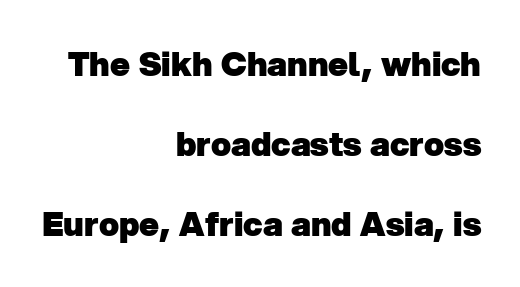
The image shows 33 px heavy sans-serif type; set right-aligned, loose line spacing (2.43x), normal letter spacing, not underlined; low stroke contrast and a medium x-height.
